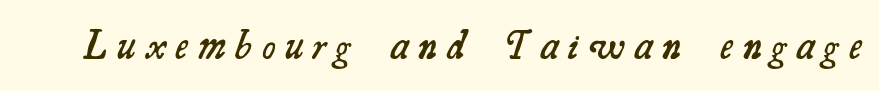
The rendering uses natural spacing where letterforms have individual widths. The letters are semibold — heavier than regular but short of a full bold. Decoration check: the copy has no underline. The typeface chosen for these lines features serifs. Inter-character spacing is expanded well beyond the font's built-in metrics.
